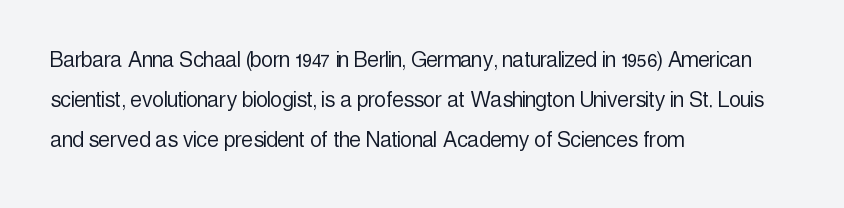
Q: Is the text bold? A: No.
Q: Is the text italic (slanted)? A: No, it is upright.
Q: Is the text underlined? A: No.
Q: How is the paragraph aligned? A: Left-aligned.
Q: Is the spacing between letters normal or unusually wide? A: Normal.
Q: Is the spacing between lines tight, normal or loose? A: Normal.
